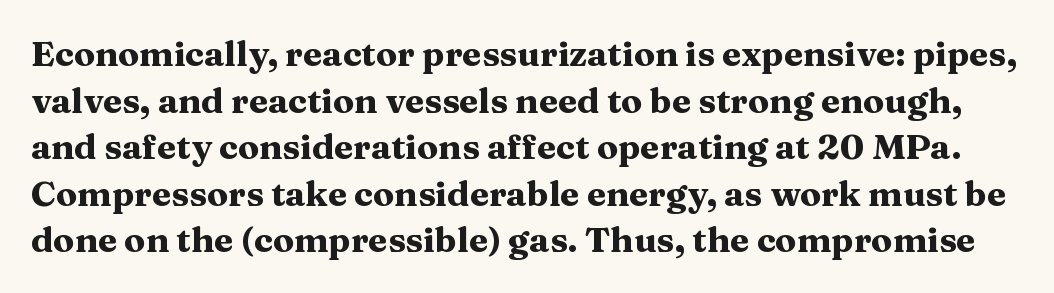
{"serif": "yes", "italic": "no", "bold": "yes", "weight": "heavy", "width": "wide", "stroke_contrast": "medium", "x_height": "medium", "monospaced": "no", "underline": "no", "line_spacing": "normal", "line_spacing_ratio": 1.33, "letter_spacing": "normal", "letter_spacing_em": 0.0, "glyph_px": 35}
